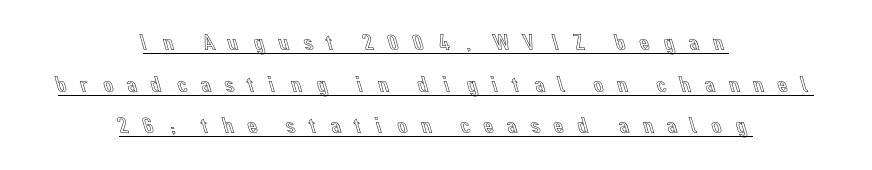
Q: Is the text italic (slanted)? A: Yes.
Q: Is the text underlined? A: Yes.
Q: How is the paragraph aligned? A: Centered.
Q: Is the spacing between letters normal or unusually wide? A: Unusually wide.
